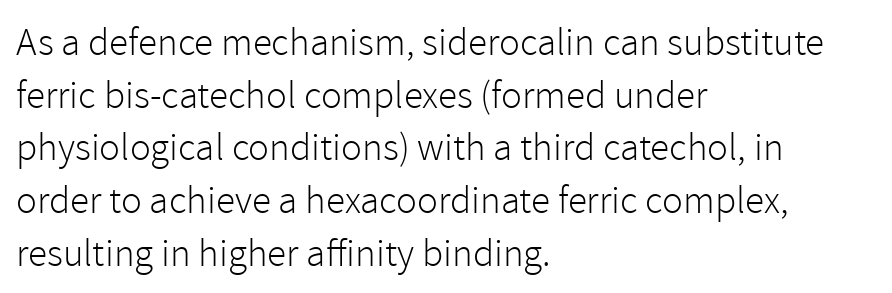
Look at the bottom of the vertical strokes: they stop flat, with no serifs. Spacing verdict: proportional, widths tailored to each character. Designer's note — italics off, roman on. Is this a heavy cut? Hardly; it is regular or lighter. No extra tracking has been applied to these lines.
